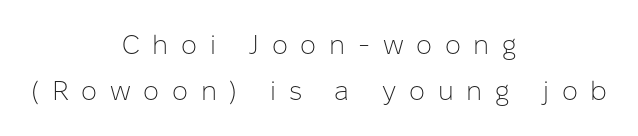
Q: Is the text bold? A: No.
Q: Is the text italic (slanted)? A: No, it is upright.
Q: Is the text underlined? A: No.
Q: How is the paragraph aligned? A: Centered.
Q: Is the spacing between letters normal or unusually wide? A: Unusually wide.
